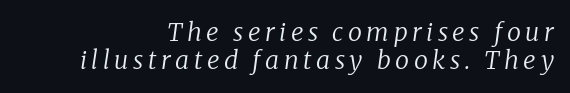
Clear beneath every line of the passage. Line spacing here is tight. The weight tops out at a normal text grade. Italic? Definitely — the glyphs are oblique. This sample is right-justified, so line beginnings fall wherever the words allow.
